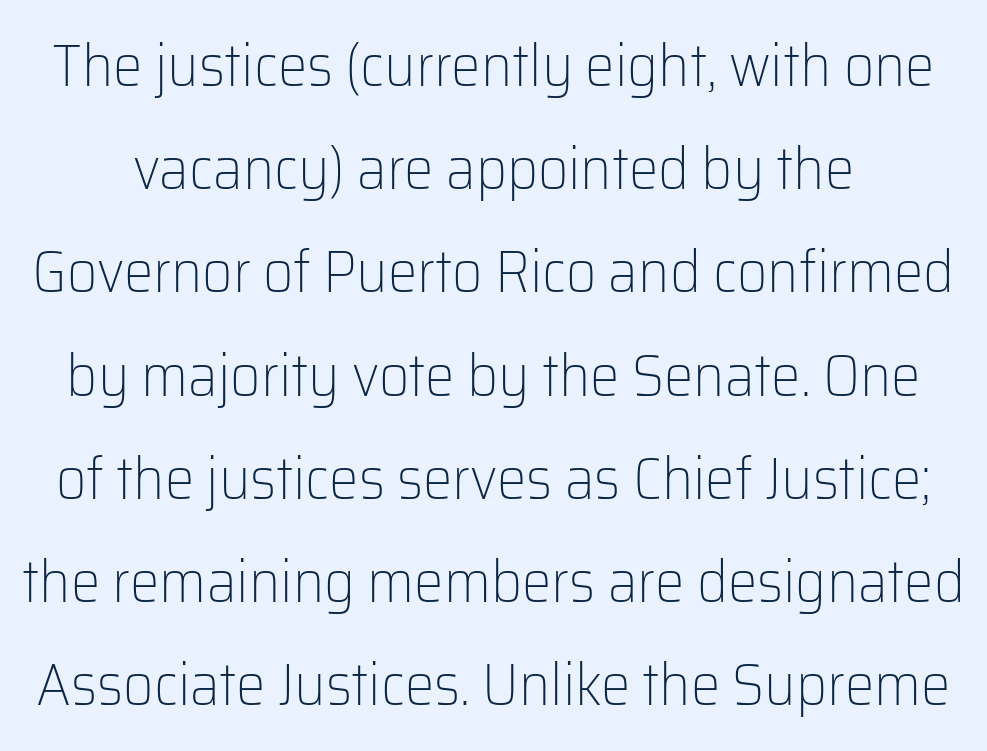
{"serif": "no", "italic": "no", "bold": "no", "weight": "light", "width": "normal", "stroke_contrast": "low", "x_height": "medium", "monospaced": "no", "underline": "no", "line_spacing_ratio": 1.75, "letter_spacing": "normal", "letter_spacing_em": 0.0, "glyph_px": 59}
